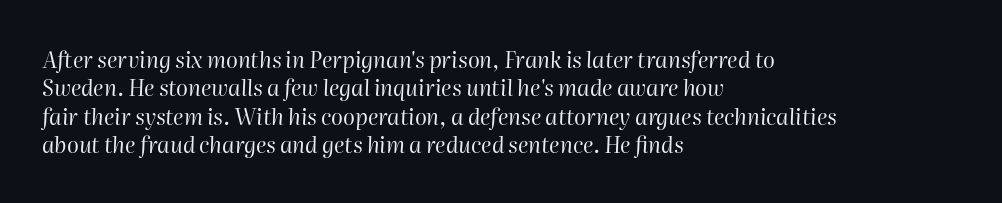
Q: Is the text bold? A: No.
Q: Is the text italic (slanted)? A: Yes, it leans right by about 2 degrees.
Q: Is the text underlined? A: No.
Q: How is the paragraph aligned? A: Left-aligned.
Q: Is the spacing between letters normal or unusually wide? A: Normal.
Q: Is the spacing between lines tight, normal or loose? A: Normal.
